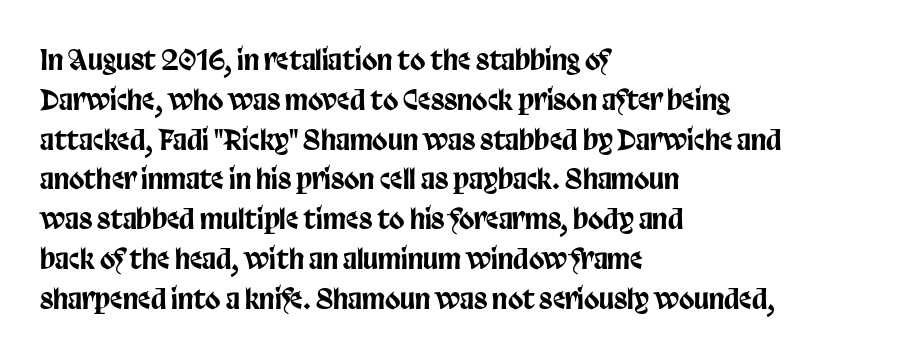
The image shows 28 px condensed sans-serif type, upright; set left-aligned, normal line spacing (1.42x), normal letter spacing, not underlined; low stroke contrast and a large x-height.
